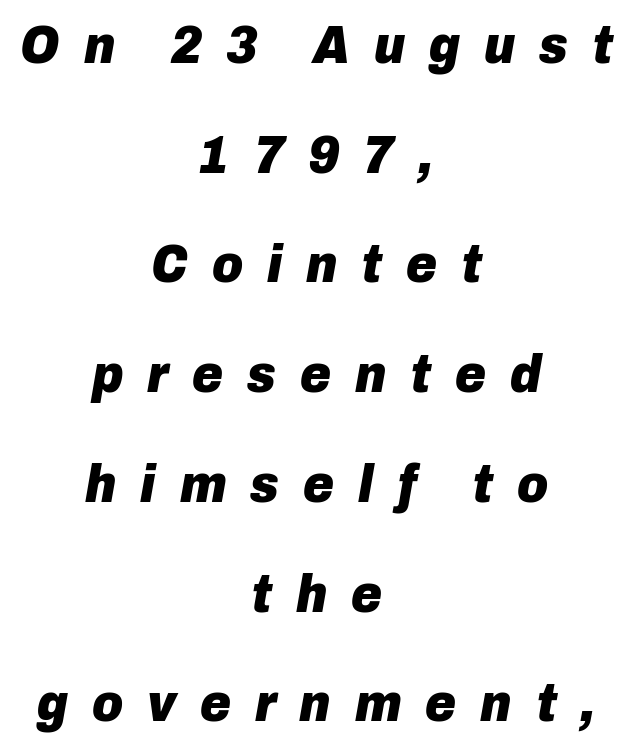
{"italic": "yes", "lean": "right", "slant_degrees": 10, "bold": "yes", "weight": "heavy", "width": "normal", "stroke_contrast": "low", "x_height": "medium", "monospaced": "no", "underline": "no", "align": "center", "line_spacing": "loose", "line_spacing_ratio": 2.07, "letter_spacing": "wide", "letter_spacing_em": 0.45, "glyph_px": 53}
